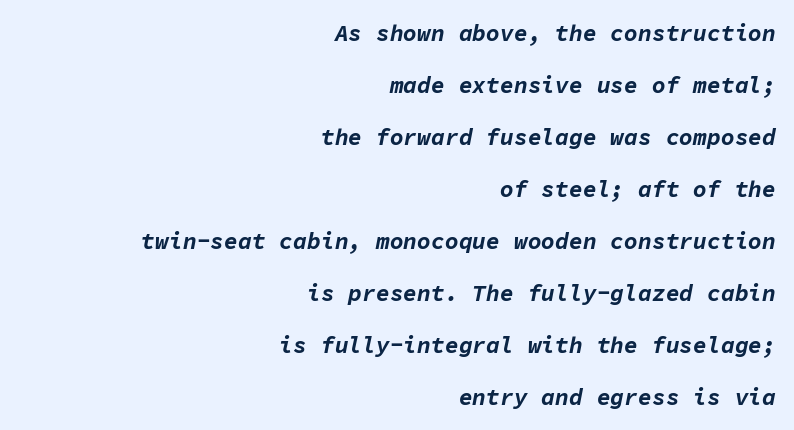
Q: Is the text bold? A: Yes.
Q: Is the text italic (slanted)? A: Yes, it leans right by about 11 degrees.
Q: Is the text underlined? A: No.
Q: How is the paragraph aligned? A: Right-aligned.
Q: Is the spacing between letters normal or unusually wide? A: Normal.
Q: Is the spacing between lines tight, normal or loose? A: Loose.
